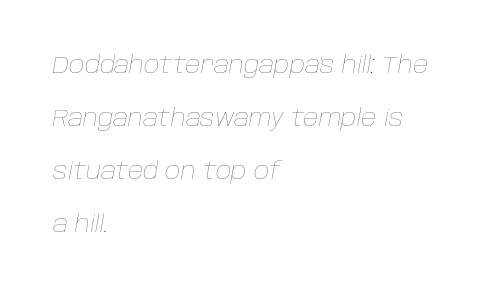
The image shows 24 px text type, italic (leaning right); set left-aligned, loose line spacing (2.21x), normal letter spacing, not underlined.
